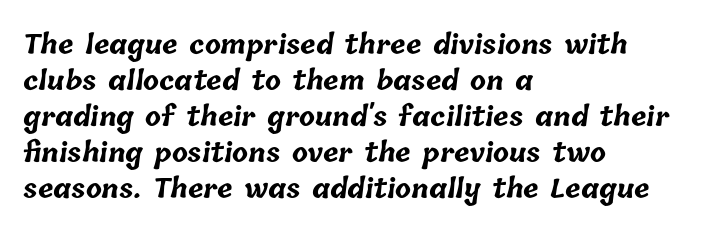
A dark, heavy texture on the line: the type is bold. One glance says typical: line gaps are just what's usual. The space directly below the letters is spotless. Line beginnings align vertically; line endings do not.
